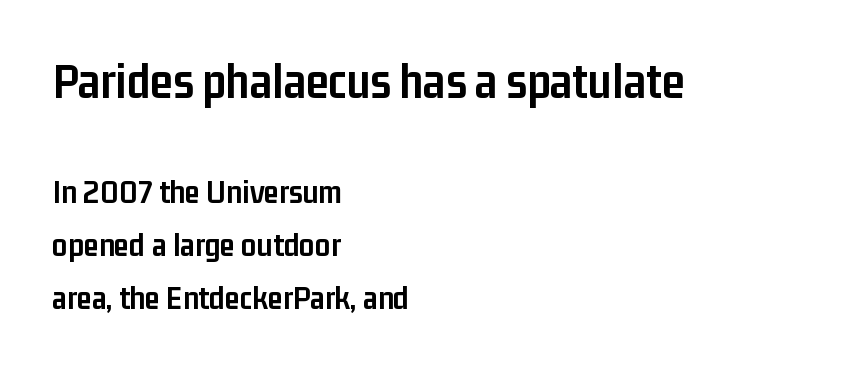
Vertically, the passage feels balanced, rows spaced as you'd expect. Quick note: not italic, upright. Nobody touched the tracking dial on this one. Here the designer chose a conventional face with non-uniform glyph widths. Look at the stroke-to-counter ratio: heavy, a bold. The rendering shrinks the type as you move from the upper chunk to the lower.
